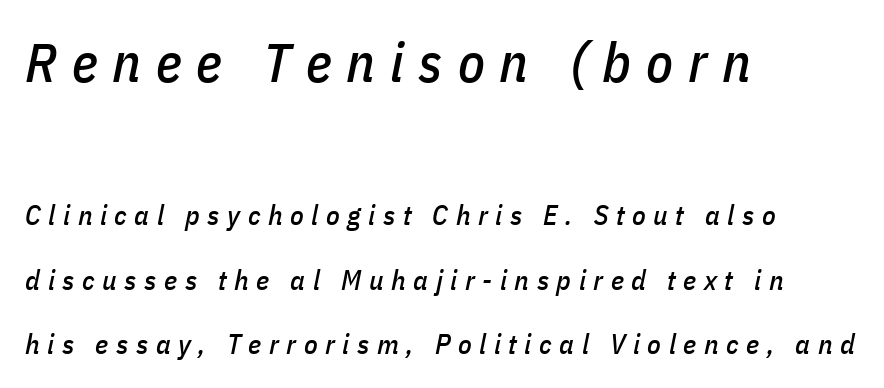
Q: Is the text italic (slanted)? A: Yes, it leans right by about 11 degrees.
Q: Is the text underlined? A: No.
Q: How is the paragraph aligned? A: Left-aligned.
Q: Is the spacing between letters normal or unusually wide? A: Unusually wide.
Q: Is the spacing between lines tight, normal or loose? A: Loose.
Q: Which block of text is set in a larger size, the first (top) or the second (bottom)? A: The first (top) one.
Q: Width (condensed, normal, or wide)? A: Condensed.
Q: Stroke contrast? A: Low.
Q: x-height? A: Medium.
Q: Monospaced? A: No.
